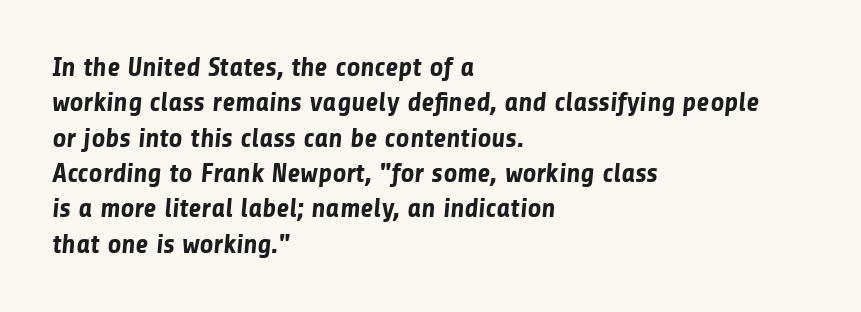
Q: Is the text bold? A: Yes.
Q: Is the text underlined? A: No.
Q: How is the paragraph aligned? A: Left-aligned.
Q: Is the spacing between letters normal or unusually wide? A: Normal.
Q: Is the spacing between lines tight, normal or loose? A: Normal.
